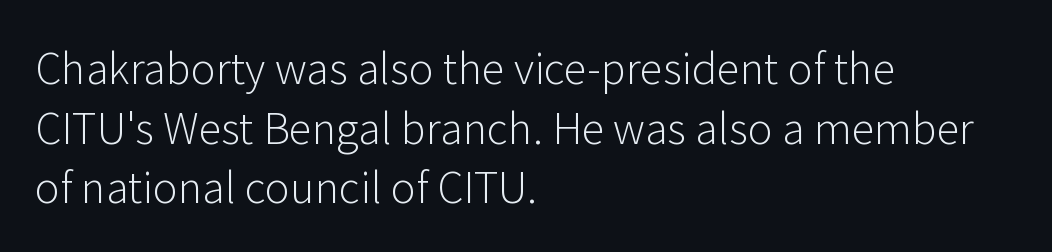
Alignment: flush left. Serifs: no, the terminals of the letterforms are clean. A typesetter would call this proportional, since set widths differ per character. Italic? Not at all — the glyphs are vertical. Weight class: somewhere from thin through regular. The designer left line spacing at the default.
